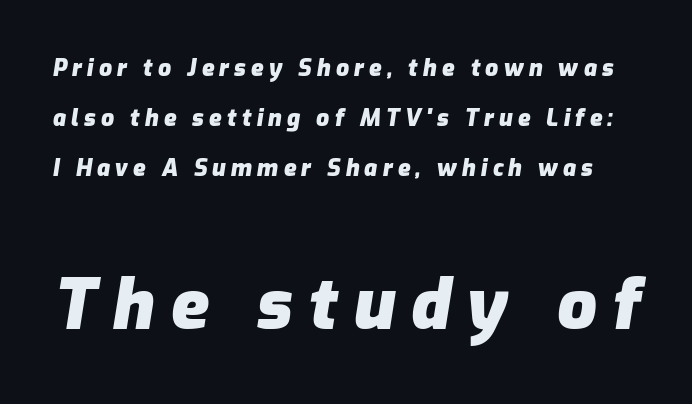
The image shows 70 px heavy type, italic (leaning right); set loose line spacing (2.17x), unusually wide letter spacing (+0.22 em), not underlined; the second (bottom) block is 3.04x larger; low stroke contrast and a medium x-height.
